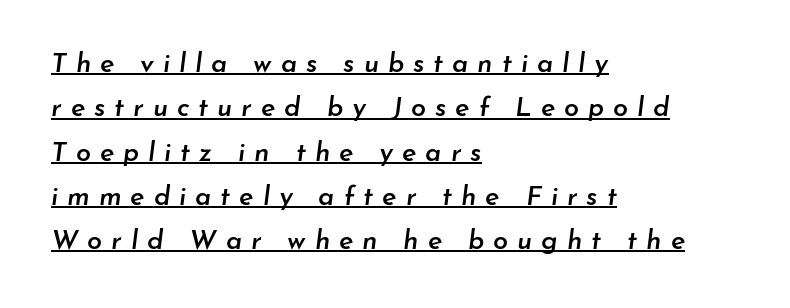
Q: Is the text bold? A: Semi-bold.
Q: Is the text italic (slanted)? A: Yes, it leans right by about 7 degrees.
Q: Is the text underlined? A: Yes.
Q: How is the paragraph aligned? A: Left-aligned.
Q: Is the spacing between letters normal or unusually wide? A: Unusually wide.
Q: Is the spacing between lines tight, normal or loose? A: Normal.
